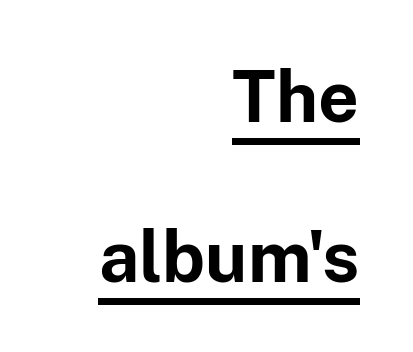
The image shows 71 px bold sans-serif type, upright; set right-aligned, loose line spacing (2.25x), normal letter spacing, underlined; low stroke contrast and a medium x-height.
